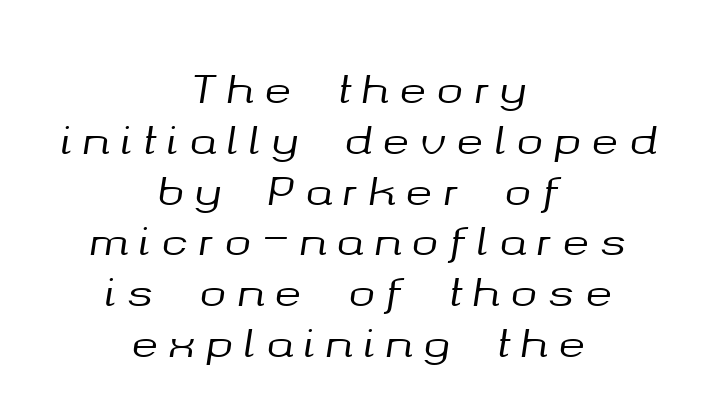
Q: Is the text italic (slanted)? A: Yes, it leans right by about 8 degrees.
Q: Is the text underlined? A: No.
Q: How is the paragraph aligned? A: Centered.
Q: Is the spacing between letters normal or unusually wide? A: Unusually wide.
Q: Is the spacing between lines tight, normal or loose? A: Normal.
Q: Width (condensed, normal, or wide)? A: Normal.
Q: Stroke contrast? A: Medium.
Q: x-height? A: Medium.
Q: Monospaced? A: No.
